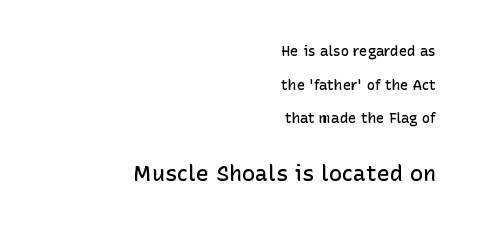
No italicization has been applied; the sample stays upright. Between these two stacked blocks, the lower one wins on size. Bare-footed words on every line. The glyphs have the mass of a demibold cut, below bold. Visually the block forms a straight wall on the right and a jagged coastline on the left. Short note: letters normally spaced.
